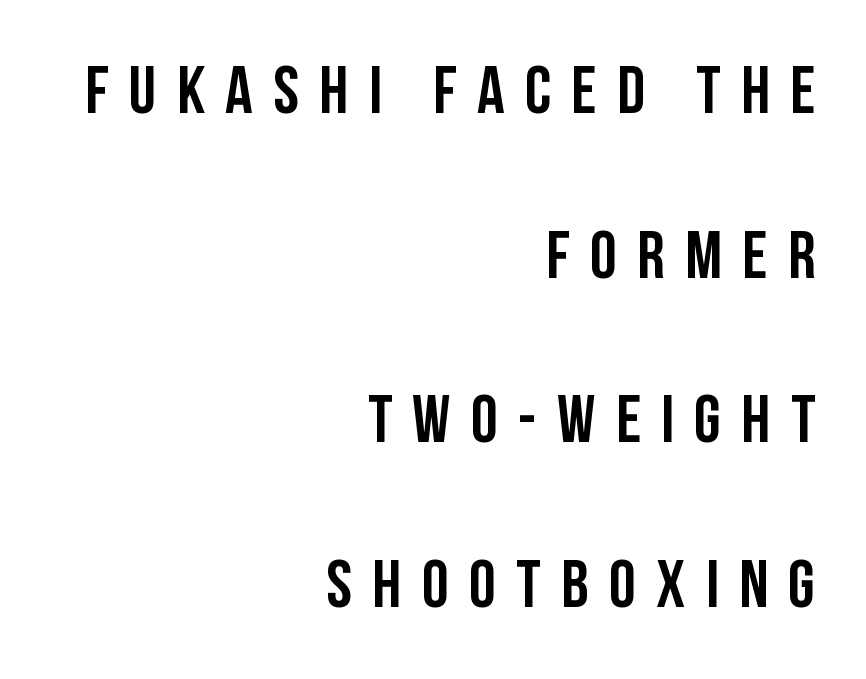
{"serif": "no", "italic": "no", "width": "condensed", "stroke_contrast": "low", "x_height": "large", "monospaced": "no", "underline": "no", "align": "right", "line_spacing": "loose", "line_spacing_ratio": 2.42, "letter_spacing": "wide", "letter_spacing_em": 0.3, "glyph_px": 68}
